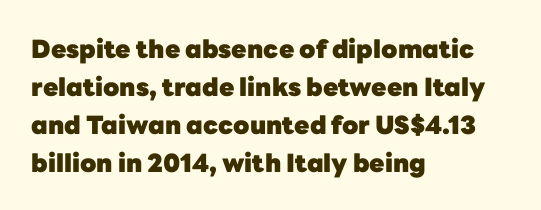
The image shows 25 px bold type, upright; set left-aligned, normal line spacing (1.52x), normal letter spacing, not underlined.
